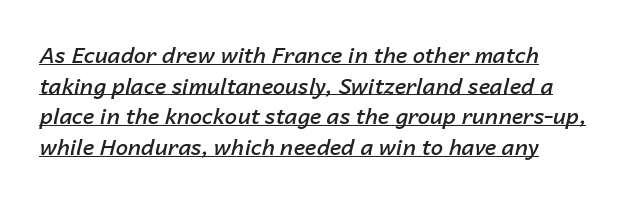
{"italic": "yes", "lean": "right", "slant_degrees": 14, "bold": "semi", "underline": "yes", "align": "left", "line_spacing": "normal", "line_spacing_ratio": 1.39, "letter_spacing": "normal", "letter_spacing_em": 0.0, "glyph_px": 22}
